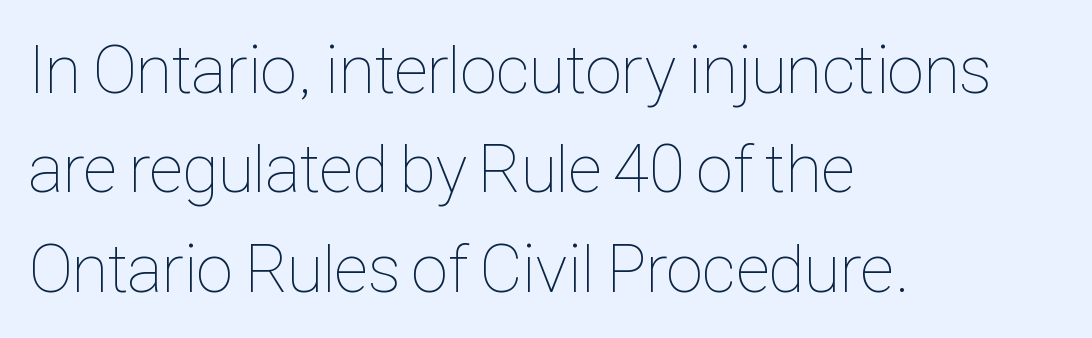
The image shows 68 px thin, condensed type, upright; set left-aligned, normal line spacing (1.46x), normal letter spacing, not underlined; low stroke contrast and a medium x-height.
